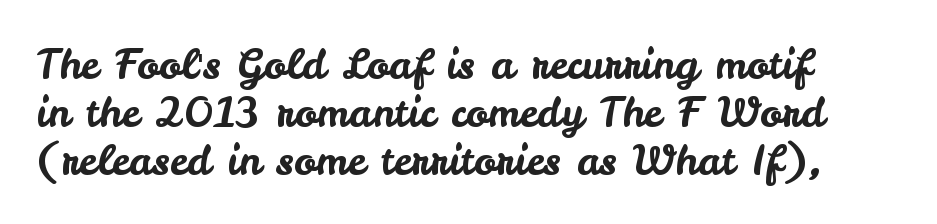
Standard letterfit; no display-style spreading of the glyphs. Character widths vary here, with narrow letters taking less room than wide ones. The foot of each line stays bare and open.
